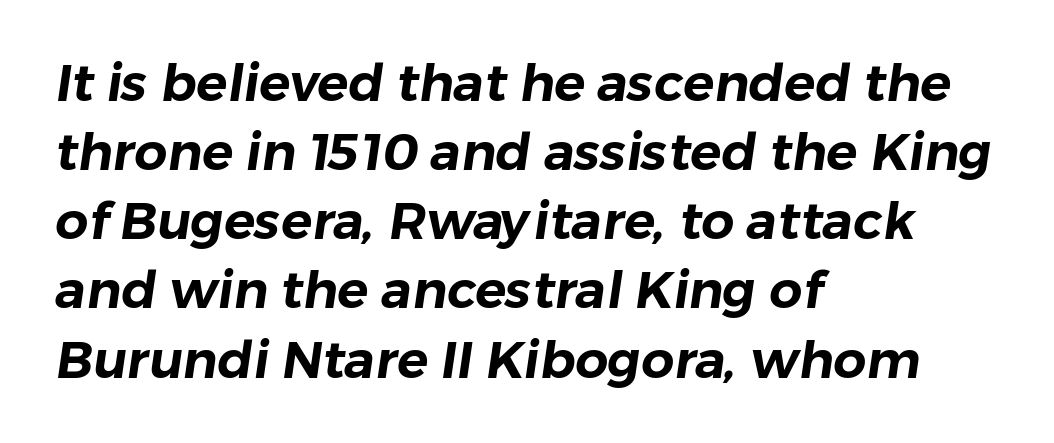
The image shows 52 px sans-serif type; set left-aligned, normal line spacing (1.33x), normal letter spacing, not underlined; low stroke contrast and a medium x-height.
